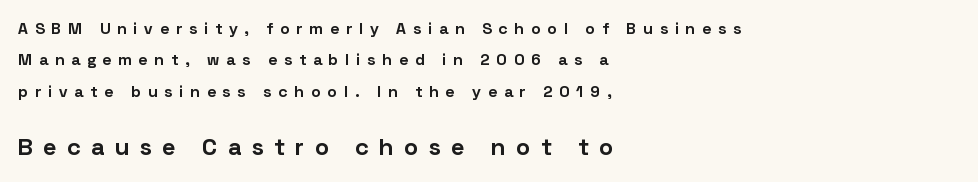
Q: Is the text bold? A: Yes.
Q: Is the text italic (slanted)? A: No, it is upright.
Q: Is the text underlined? A: No.
Q: How is the paragraph aligned? A: Left-aligned.
Q: Is the spacing between letters normal or unusually wide? A: Unusually wide.
Q: Is the spacing between lines tight, normal or loose? A: Loose.
Q: Which block of text is set in a larger size, the first (top) or the second (bottom)? A: The second (bottom) one.
